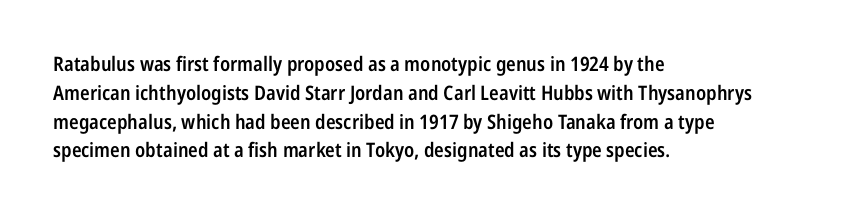
{"italic": "no", "bold": "semi", "underline": "no", "align": "left", "line_spacing": "normal", "line_spacing_ratio": 1.44, "letter_spacing": "normal", "letter_spacing_em": 0.0, "glyph_px": 20}
